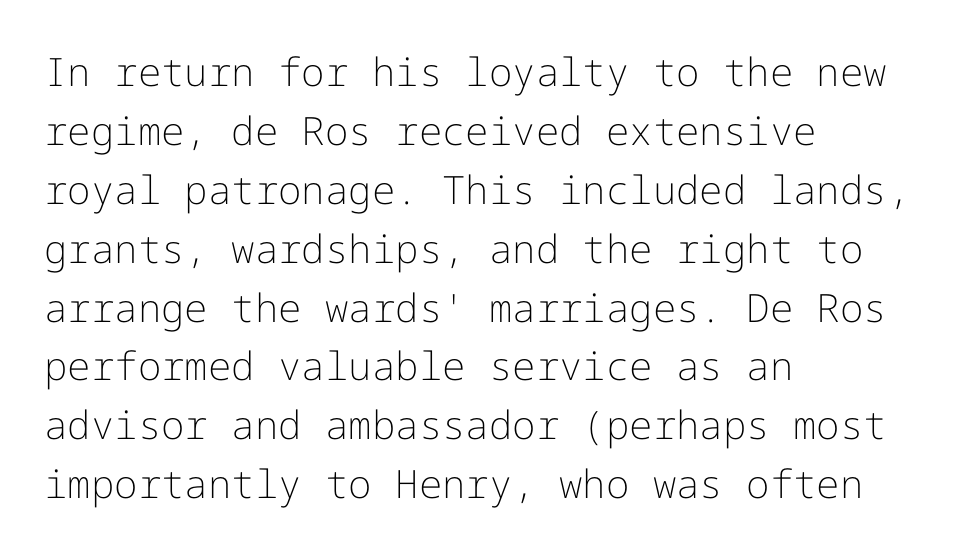
{"serif": "no", "italic": "no", "bold": "no", "weight": "light", "width": "normal", "stroke_contrast": "low", "x_height": "medium", "underline": "no", "align": "left", "line_spacing": "normal", "line_spacing_ratio": 1.51, "letter_spacing": "normal", "letter_spacing_em": 0.0, "glyph_px": 39}
